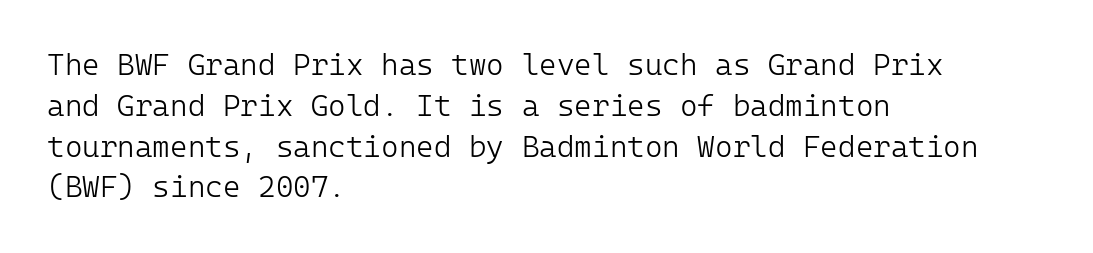
Q: Is the text bold? A: No.
Q: Is the text italic (slanted)? A: No, it is upright.
Q: Is the typeface a serif or a sans-serif typeface? A: Sans-serif.
Q: Is the text underlined? A: No.
Q: How is the paragraph aligned? A: Left-aligned.
Q: Is the spacing between letters normal or unusually wide? A: Normal.
Q: Is the spacing between lines tight, normal or loose? A: Normal.
Q: Width (condensed, normal, or wide)? A: Normal.
Q: Stroke contrast? A: Low.
Q: x-height? A: Medium.
